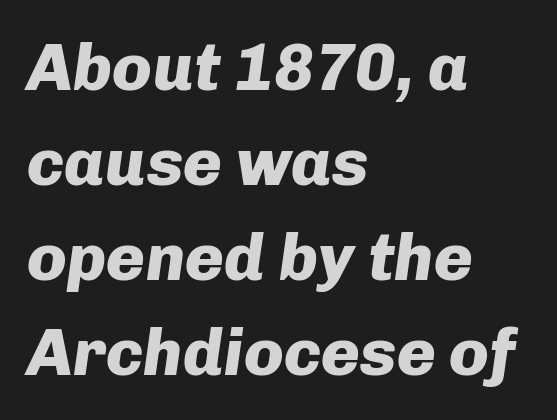
The image shows 66 px heavy type, italic (leaning right); set left-aligned, normal line spacing (1.44x), normal letter spacing, not underlined; low stroke contrast and a medium x-height.
